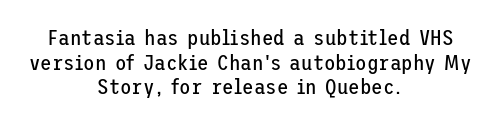
{"italic": "no", "bold": "no", "underline": "no", "align": "center", "line_spacing_ratio": 1.17, "letter_spacing": "normal", "letter_spacing_em": 0.0, "glyph_px": 21}
